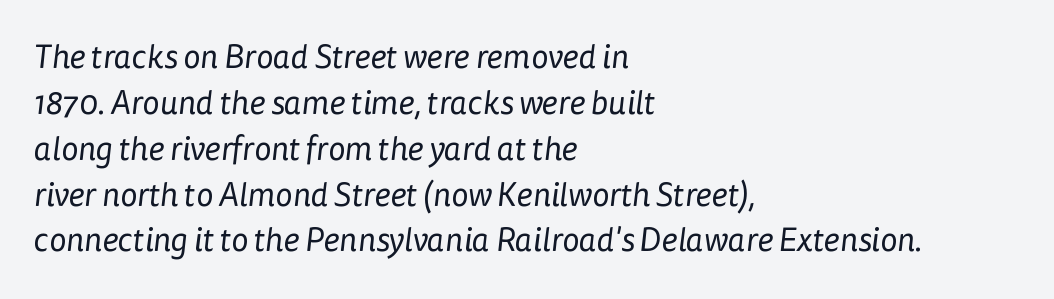
The image shows 33 px regular-weight sans-serif type; set left-aligned, normal line spacing (1.39x), normal letter spacing, not underlined; low stroke contrast and a medium x-height.
